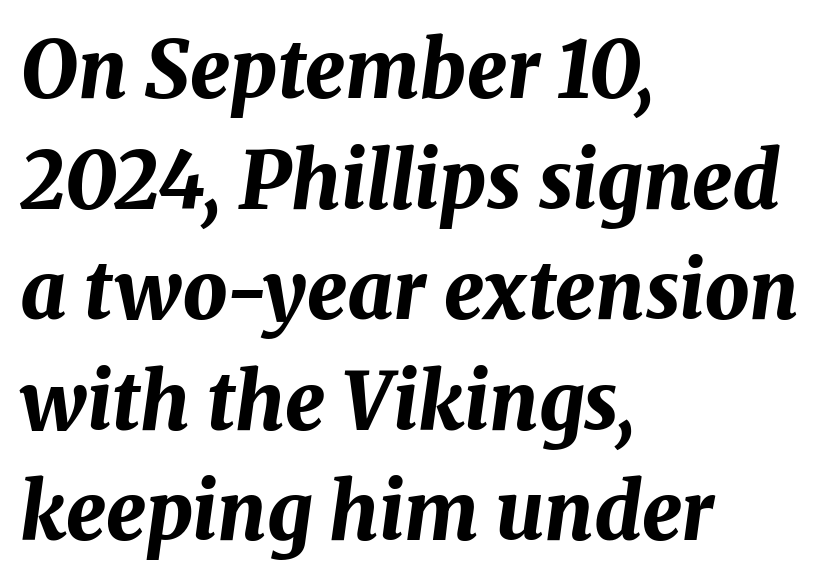
There's an unmistakable incline to the writing here. The face used here is rendered with its standard letterfit. Chunky letters — that's bold for sure. Casual observation: everything's shoved over to the left. These lines are rendered in a variable-pitch font. Compared with typical paragraphs, the rows here are spaced about the same.
